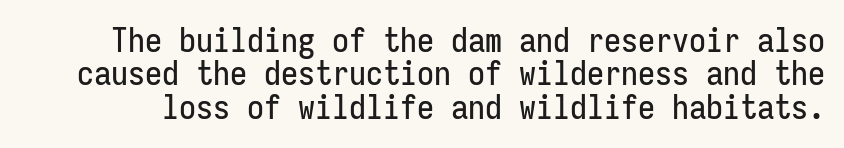
The image shows 34 px condensed sans-serif type, upright, monospaced; set tight line spacing (0.98x), normal letter spacing, not underlined; low stroke contrast and a medium x-height.
